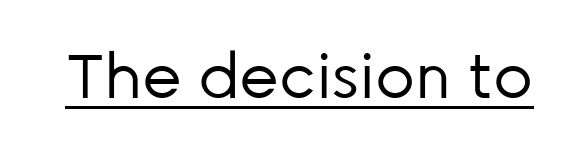
Q: Is the text bold? A: No.
Q: Is the text italic (slanted)? A: No, it is upright.
Q: Is the typeface a serif or a sans-serif typeface? A: Sans-serif.
Q: Is the text underlined? A: Yes.
Q: Is the spacing between letters normal or unusually wide? A: Normal.
Q: Width (condensed, normal, or wide)? A: Normal.
Q: Stroke contrast? A: Low.
Q: x-height? A: Medium.
Q: Monospaced? A: No.
